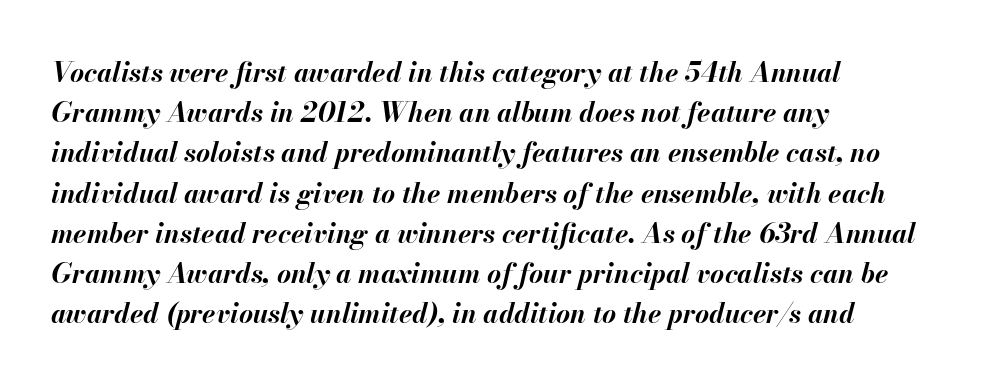
{"italic": "yes", "lean": "right", "slant_degrees": 13, "bold": "yes", "underline": "no", "align": "left", "line_spacing": "normal", "line_spacing_ratio": 1.49, "letter_spacing": "normal", "letter_spacing_em": 0.0, "glyph_px": 27}
